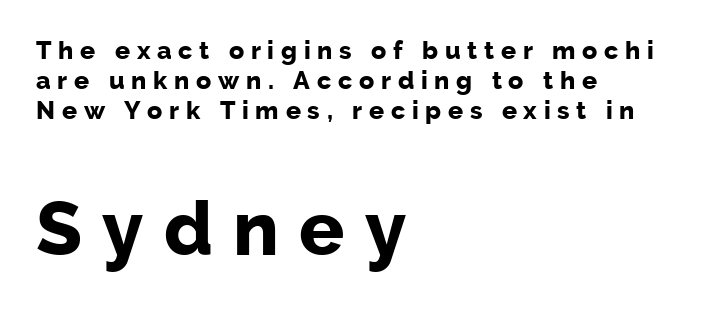
Q: Is the text bold? A: Yes.
Q: Is the text italic (slanted)? A: No, it is upright.
Q: Is the typeface a serif or a sans-serif typeface? A: Sans-serif.
Q: Is the text underlined? A: No.
Q: How is the paragraph aligned? A: Left-aligned.
Q: Is the spacing between letters normal or unusually wide? A: Unusually wide.
Q: Which block of text is set in a larger size, the first (top) or the second (bottom)? A: The second (bottom) one.
Q: Width (condensed, normal, or wide)? A: Normal.
Q: Stroke contrast? A: Low.
Q: x-height? A: Medium.
Q: Monospaced? A: No.
